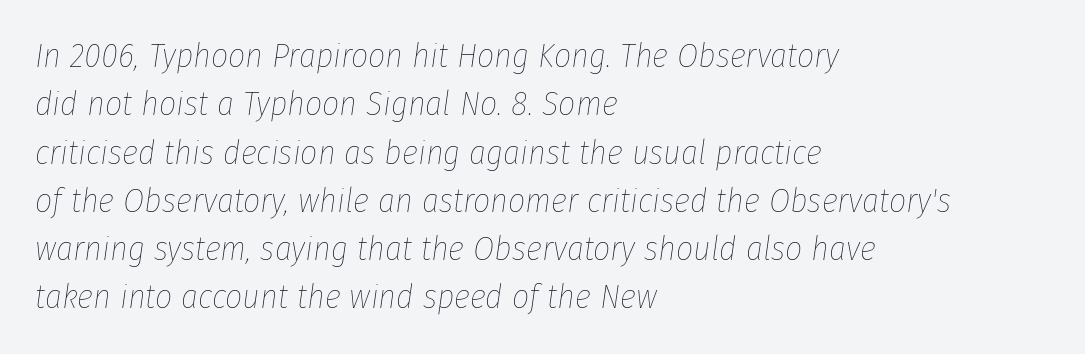
Short note: letters normally spaced. Weight: not bold — regular or lighter. This sample keeps an unexceptional amount of space between lines. In CSS terms this would be text-align: left. A clean baseline with only descenders dipping below it.
